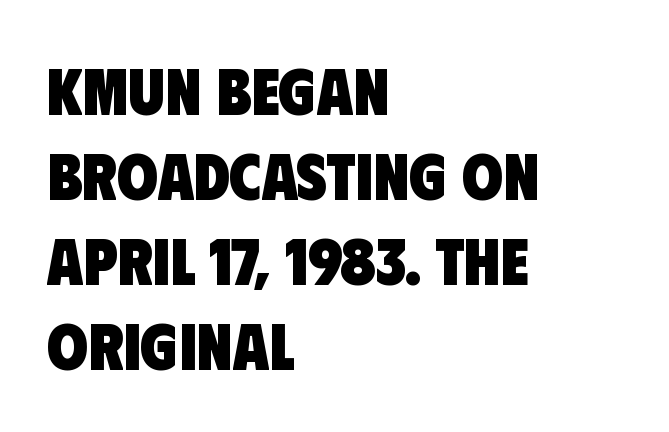
A clean baseline with only descenders dipping below it. A normal amount of white space separates one row of letters from the next. The typeface chosen for these lines omits serifs. Do the characters align in a grid? No, the font is proportional. Heavy, bold letterforms. Caption: standard tracking, unaltered.
